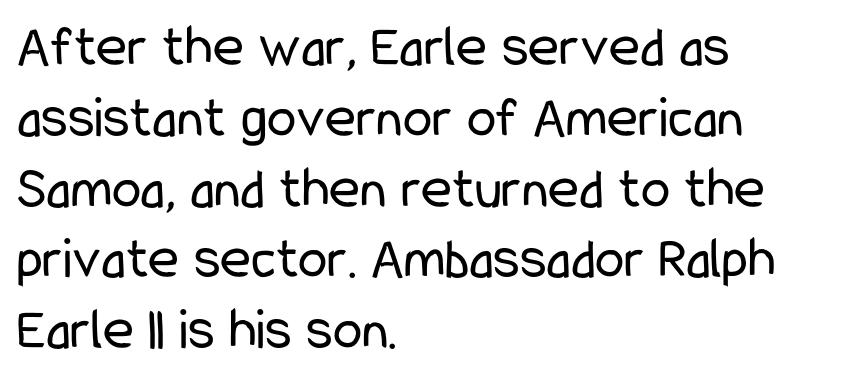
Q: Is the text bold? A: No.
Q: Is the text italic (slanted)? A: No, it is upright.
Q: Is the typeface a serif or a sans-serif typeface? A: Sans-serif.
Q: Is the text underlined? A: No.
Q: How is the paragraph aligned? A: Left-aligned.
Q: Is the spacing between letters normal or unusually wide? A: Normal.
Q: Width (condensed, normal, or wide)? A: Condensed.
Q: Stroke contrast? A: Low.
Q: x-height? A: Medium.
Q: Monospaced? A: No.
